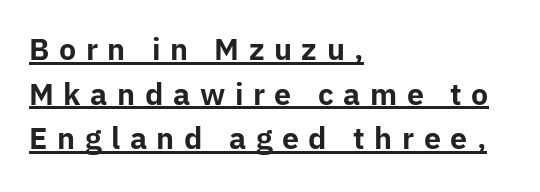
{"serif": "no", "italic": "no", "bold": "yes", "weight": "bold", "width": "normal", "stroke_contrast": "low", "x_height": "medium", "monospaced": "no", "underline": "yes", "align": "left", "line_spacing": "normal", "line_spacing_ratio": 1.54, "letter_spacing": "wide", "letter_spacing_em": 0.33, "glyph_px": 29}
